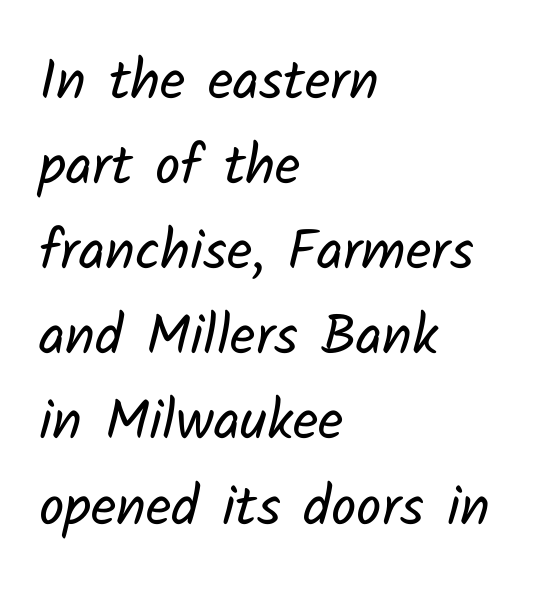
Look at the tracking — it's just the regular setting, nothing added. Nobody drew a line under any word here. I'd call this a sans setting — the letters go barefoot. Nothing heavy about these letters — not bold at all. The designer left line spacing at the default.
